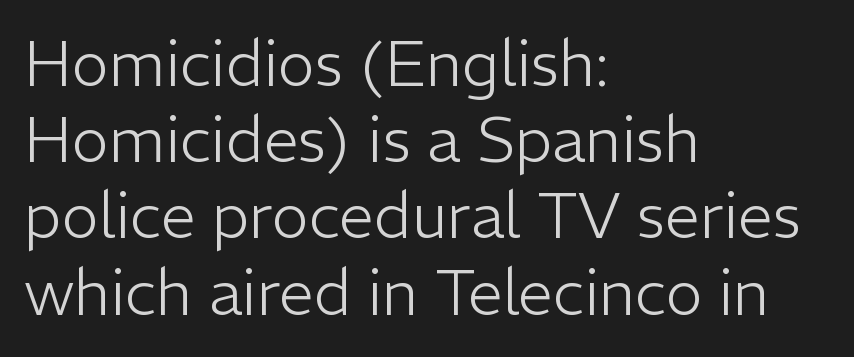
One-word summary of the alignment: left. Bold? No — there's no thickening of the strokes. Characters remain perfectly vertical along every line. Glyph-to-glyph distance matches everyday printed text. A sans-serif font was chosen for this passage. A typesetter would call this proportional, since set widths differ per character.
